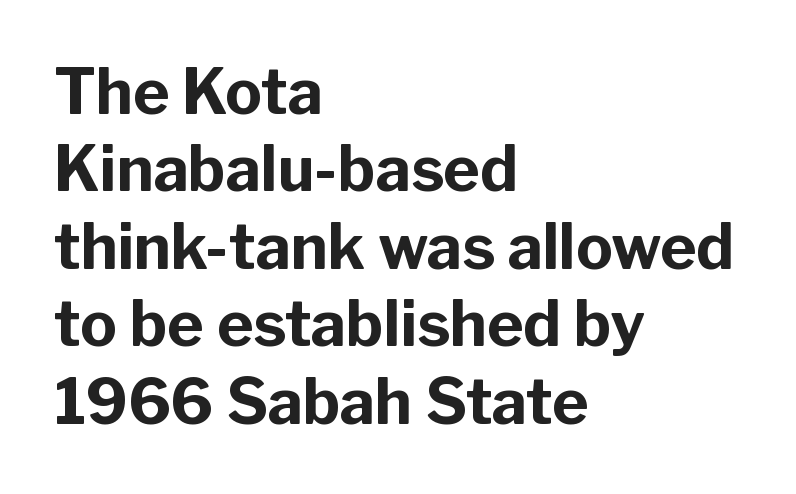
{"serif": "no", "italic": "no", "bold": "yes", "weight": "bold", "width": "normal", "stroke_contrast": "low", "x_height": "medium", "monospaced": "no", "underline": "no", "align": "left", "line_spacing": "normal", "line_spacing_ratio": 1.25, "letter_spacing": "normal", "letter_spacing_em": 0.0, "glyph_px": 62}
